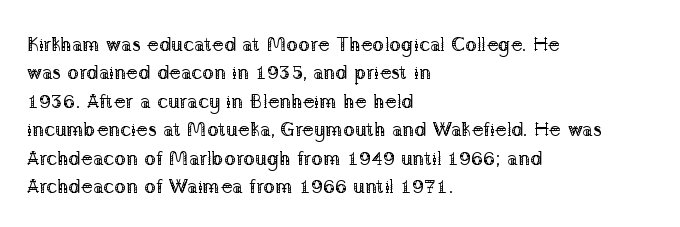
Glyph-to-glyph distance matches everyday printed text. One glance says typical: line gaps are just what's usual. A bare baseline throughout the passage. Does the lettering tilt? It doesn't — this is upright.
